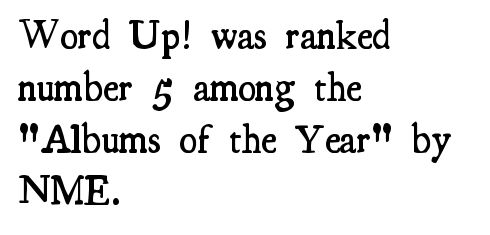
{"serif": "yes", "italic": "no", "bold": "semi", "weight": "semibold", "width": "condensed", "stroke_contrast": "medium", "x_height": "small", "monospaced": "no", "underline": "no", "align": "left", "line_spacing": "normal", "line_spacing_ratio": 1.27, "letter_spacing": "normal", "letter_spacing_em": 0.0, "glyph_px": 41}
